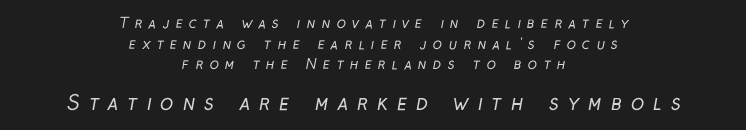
Q: Is the text bold? A: No.
Q: Is the text underlined? A: No.
Q: How is the paragraph aligned? A: Centered.
Q: Is the spacing between letters normal or unusually wide? A: Unusually wide.
Q: Is the spacing between lines tight, normal or loose? A: Normal.
Q: Which block of text is set in a larger size, the first (top) or the second (bottom)? A: The second (bottom) one.
